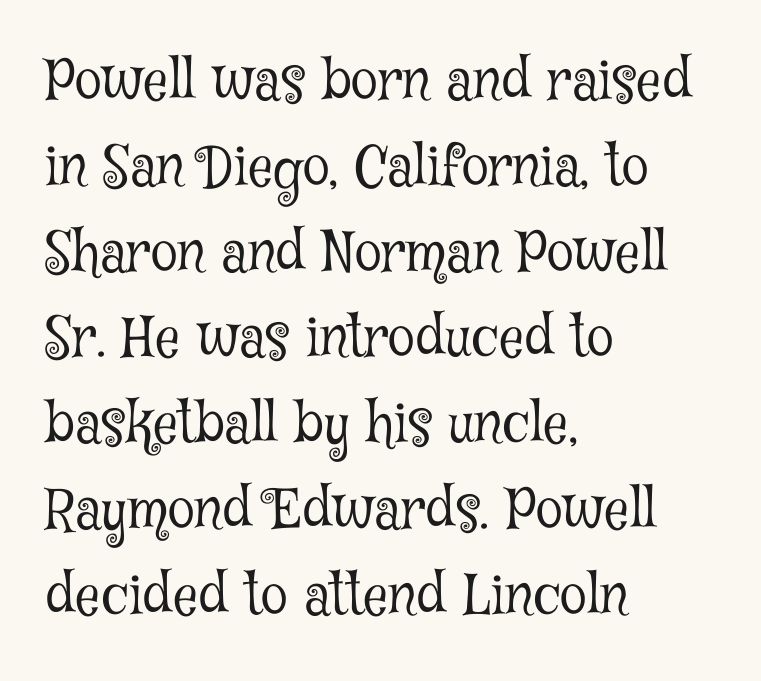
{"serif": "yes", "italic": "no", "bold": "no", "weight": "light", "width": "condensed", "stroke_contrast": "low", "x_height": "medium", "monospaced": "no", "underline": "no", "align": "left", "line_spacing": "normal", "line_spacing_ratio": 1.56, "letter_spacing": "normal", "letter_spacing_em": 0.0, "glyph_px": 55}
